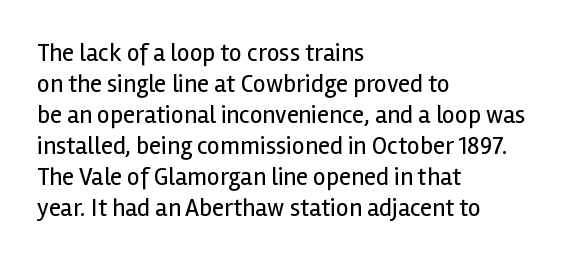
A light-to-regular cut is what we see here. Clear beneath every line of the passage. Vertical strokes here are truly vertical. The passage shown has conventional tracking throughout. Leftover space on each line is placed entirely after the last word.
